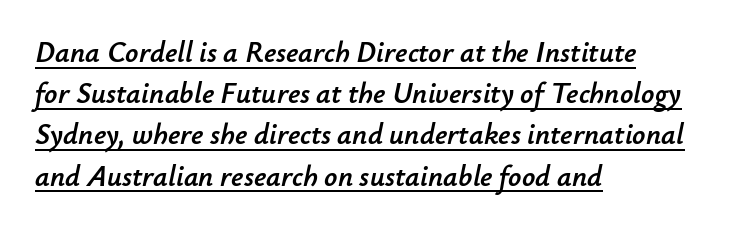
Q: Is the text italic (slanted)? A: Yes, it leans right by about 12 degrees.
Q: Is the text underlined? A: Yes.
Q: How is the paragraph aligned? A: Left-aligned.
Q: Is the spacing between letters normal or unusually wide? A: Normal.
Q: Is the spacing between lines tight, normal or loose? A: Normal.
Q: Width (condensed, normal, or wide)? A: Normal.
Q: Stroke contrast? A: Low.
Q: x-height? A: Small.
Q: Monospaced? A: No.
